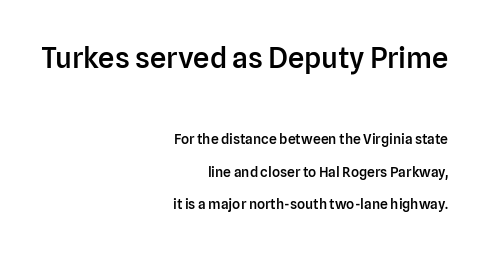
The image shows 29 px semibold sans-serif type, upright; set right-aligned, loose line spacing (2.31x), normal letter spacing, not underlined; the first (top) block is 2.07x larger; low stroke contrast and a medium x-height.
